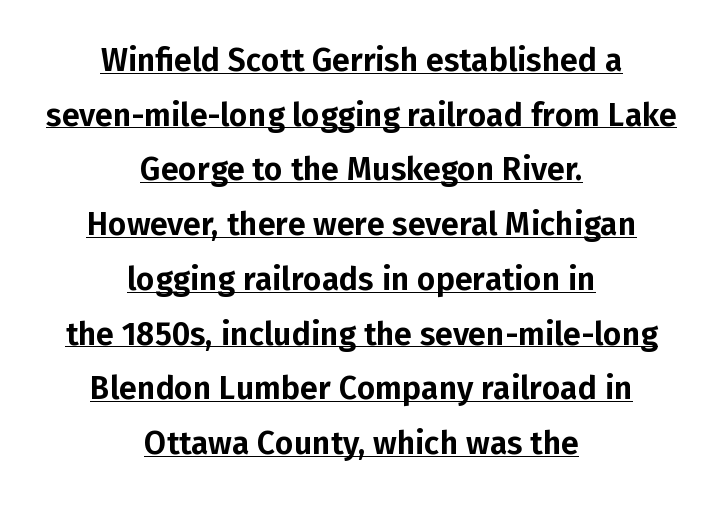
The image shows 32 px sans-serif type, upright; set centered, line spacing 1.71x, normal letter spacing, underlined; low stroke contrast and a medium x-height.
